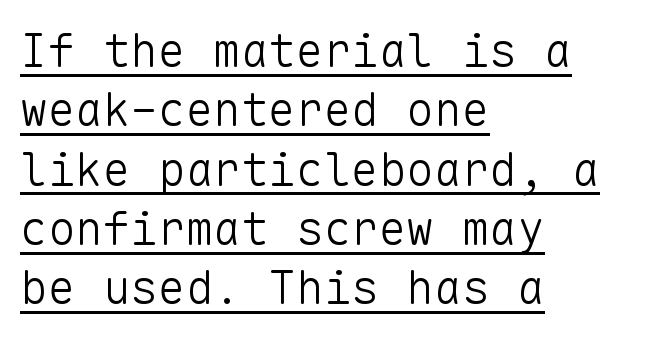
Looks like someone drew a line under every word here. All the whitespace from short lines collects on the right. Tracking here is standard; glyphs follow each other at the usual distance. The lettering stays uniformly vertical, giving the passage a roman look.
